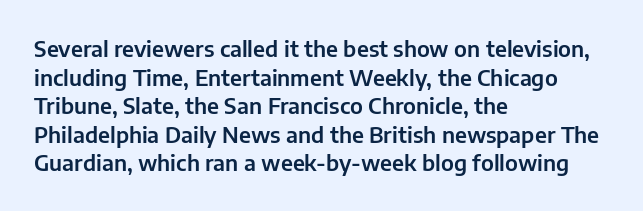
{"italic": "no", "underline": "no", "align": "left", "line_spacing": "normal", "line_spacing_ratio": 1.3, "letter_spacing": "normal", "letter_spacing_em": 0.0, "glyph_px": 22}
